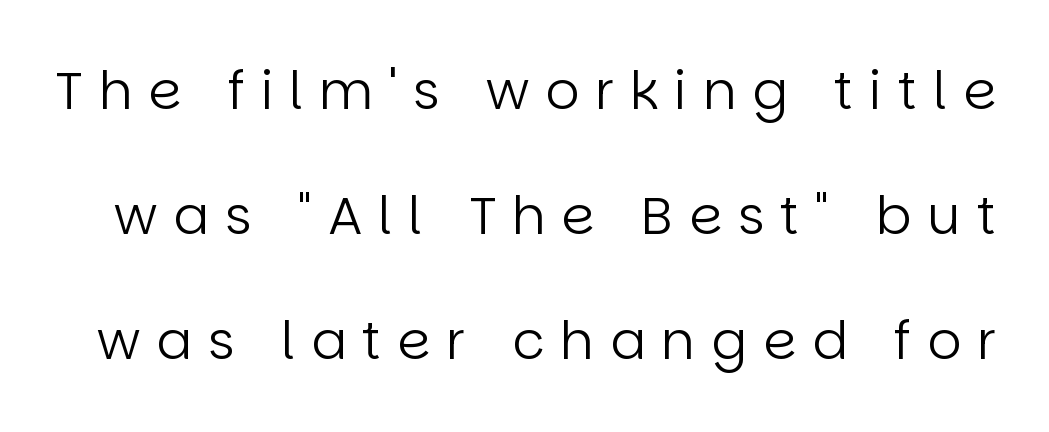
Q: Is the text bold? A: No.
Q: Is the text italic (slanted)? A: No, it is upright.
Q: Is the typeface a serif or a sans-serif typeface? A: Sans-serif.
Q: Is the text underlined? A: No.
Q: Is the spacing between letters normal or unusually wide? A: Unusually wide.
Q: Is the spacing between lines tight, normal or loose? A: Loose.
Q: Width (condensed, normal, or wide)? A: Normal.
Q: Stroke contrast? A: Low.
Q: x-height? A: Large.
Q: Monospaced? A: No.
